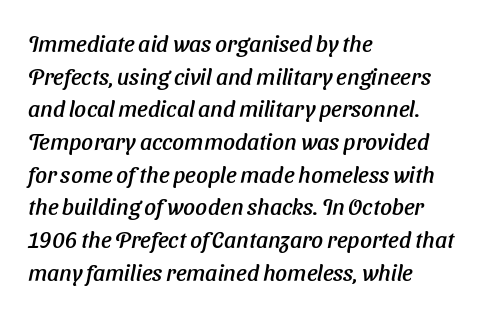
{"italic": "yes", "lean": "right", "slant_degrees": 11, "underline": "no", "align": "left", "line_spacing": "normal", "line_spacing_ratio": 1.42, "letter_spacing": "normal", "letter_spacing_em": 0.0, "glyph_px": 23}
